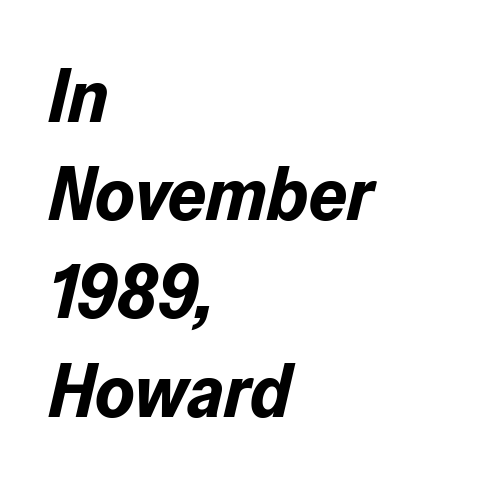
{"italic": "yes", "lean": "right", "slant_degrees": 13, "bold": "yes", "weight": "bold", "width": "normal", "stroke_contrast": "low", "x_height": "medium", "monospaced": "no", "underline": "no", "align": "left", "line_spacing": "normal", "line_spacing_ratio": 1.31, "letter_spacing": "normal", "letter_spacing_em": 0.0, "glyph_px": 75}
